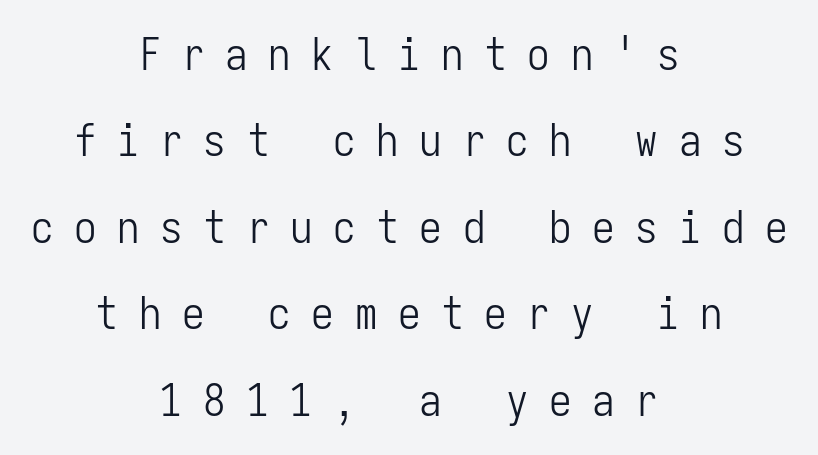
The image shows 45 px light, condensed sans-serif type, upright, monospaced; set centered, loose line spacing (1.92x), unusually wide letter spacing (+0.46 em), not underlined; low stroke contrast and a medium x-height.
